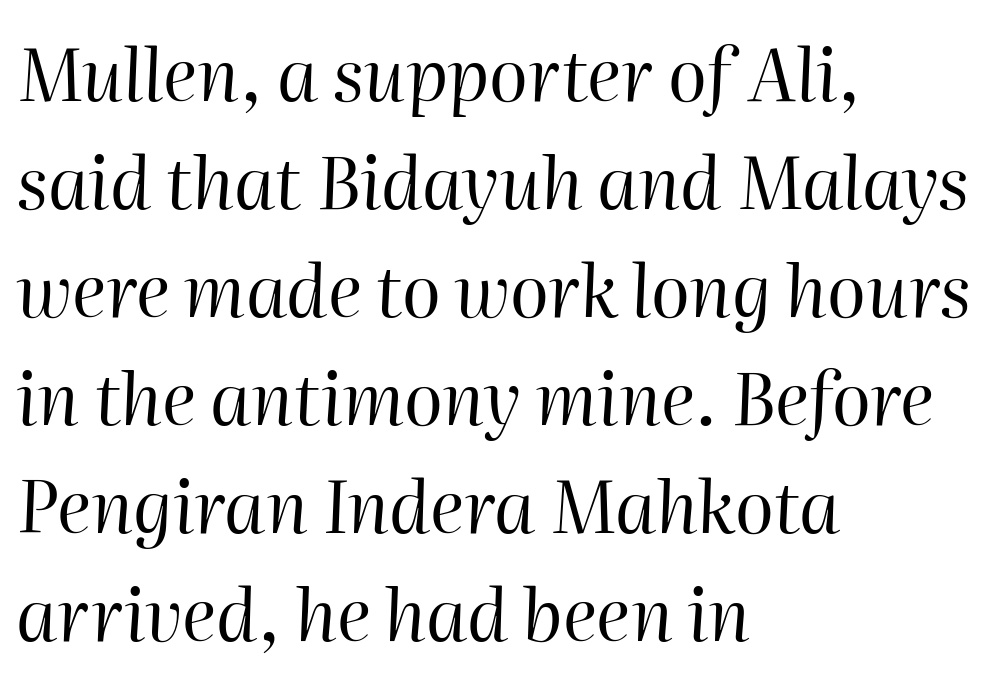
Q: Is the text bold? A: No.
Q: Is the text italic (slanted)? A: Yes, it leans right by about 2 degrees.
Q: Is the text underlined? A: No.
Q: How is the paragraph aligned? A: Left-aligned.
Q: Is the spacing between letters normal or unusually wide? A: Normal.
Q: Is the spacing between lines tight, normal or loose? A: Normal.
Q: Width (condensed, normal, or wide)? A: Normal.
Q: Stroke contrast? A: High.
Q: x-height? A: Medium.
Q: Monospaced? A: No.
